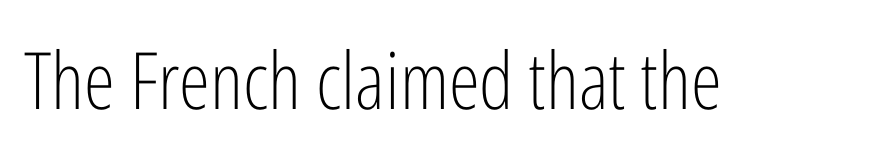
{"serif": "no", "italic": "no", "bold": "no", "weight": "light", "width": "condensed", "stroke_contrast": "low", "x_height": "medium", "monospaced": "no", "underline": "no", "letter_spacing": "normal", "letter_spacing_em": 0.0, "glyph_px": 79}
